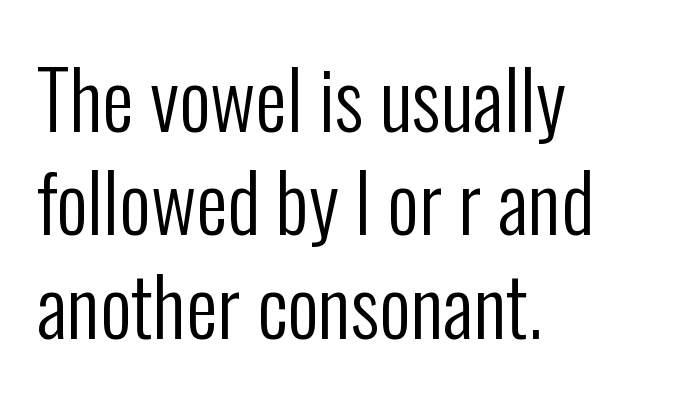
{"serif": "no", "italic": "no", "bold": "no", "weight": "regular", "width": "condensed", "stroke_contrast": "low", "x_height": "medium", "monospaced": "no", "underline": "no", "align": "left", "line_spacing": "normal", "line_spacing_ratio": 1.31, "letter_spacing": "normal", "letter_spacing_em": 0.0, "glyph_px": 79}
